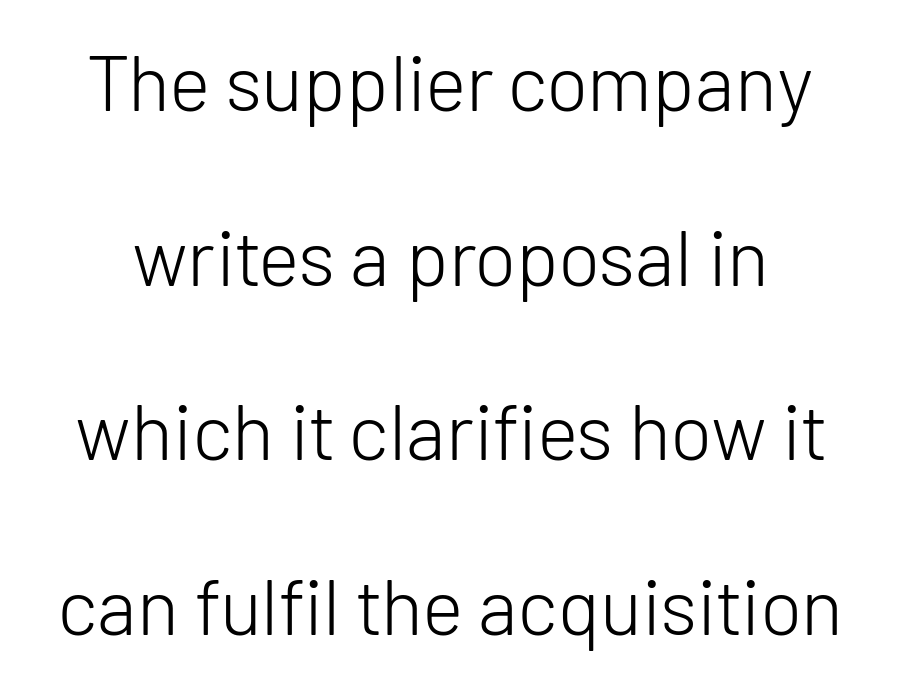
A typesetter would call this proportional, since set widths differ per character. This sample uses a sans-serif face. Line spacing here is loose. This rendering features lettering with no underline.
